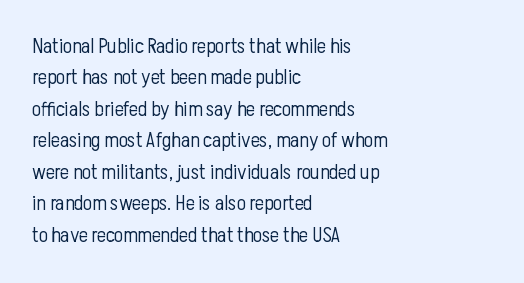
The image shows 21 px text type, upright; set left-aligned, normal line spacing (1.5x), normal letter spacing, not underlined.
